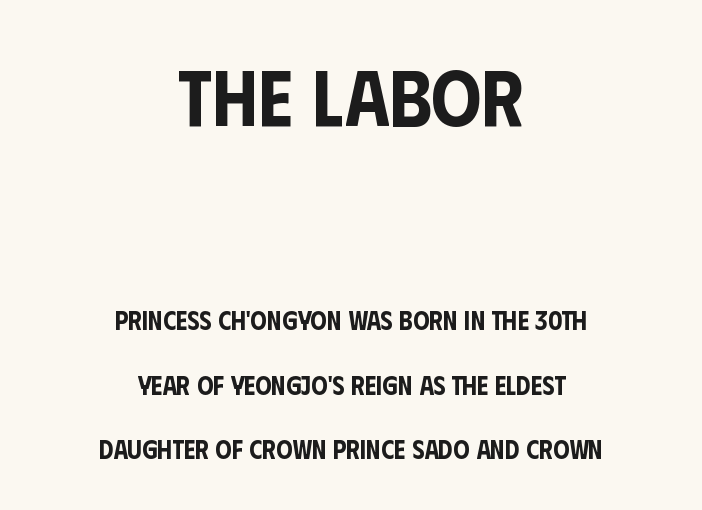
Every row of glyphs is offset so its center matches the block's center. Vertical spacing — loose. Which chunk is bigger? The first one — the top block dwarfs the bottom. Caption: standard tracking, unaltered. Bare-footed words on every line.
